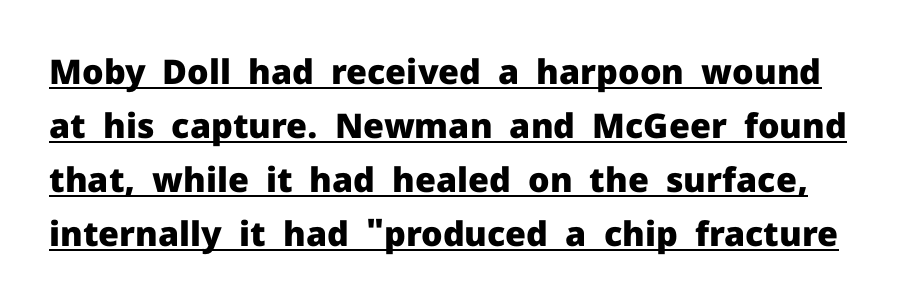
The image shows 34 px heavy sans-serif type, upright; set normal line spacing (1.59x), normal letter spacing, underlined; low stroke contrast and a medium x-height.
